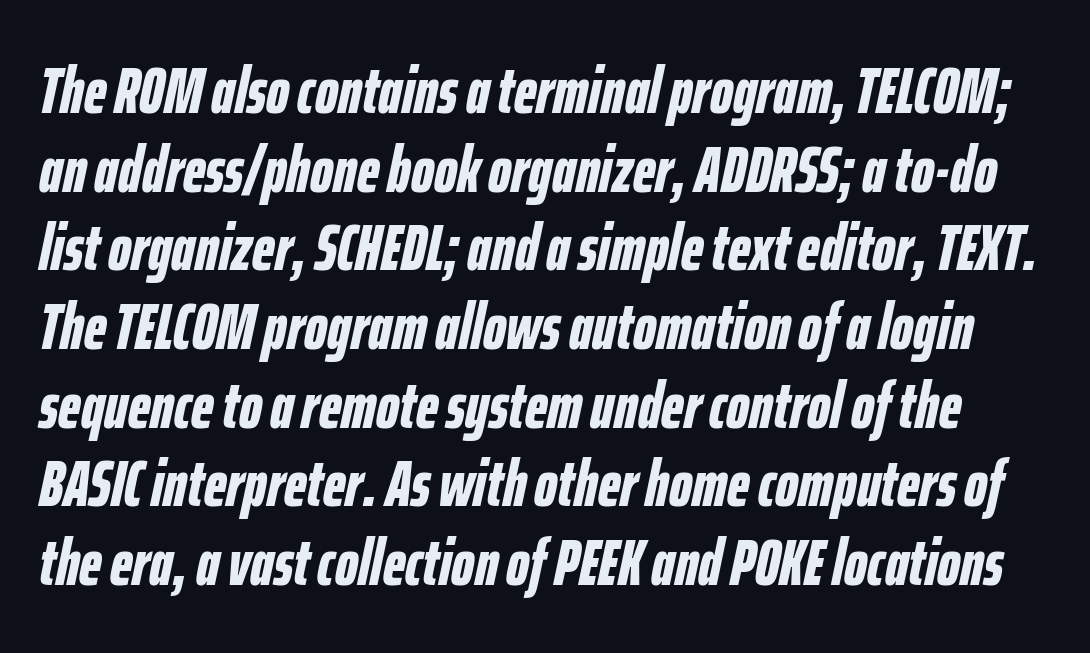
Q: Is the text bold? A: Yes.
Q: Is the text italic (slanted)? A: Yes, it leans right by about 12 degrees.
Q: Is the text underlined? A: No.
Q: Is the spacing between letters normal or unusually wide? A: Normal.
Q: Width (condensed, normal, or wide)? A: Condensed.
Q: Stroke contrast? A: Low.
Q: x-height? A: Medium.
Q: Monospaced? A: No.
